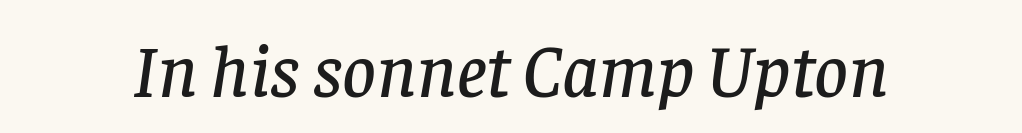
Q: Is the text italic (slanted)? A: Yes, it leans right by about 8 degrees.
Q: Is the typeface a serif or a sans-serif typeface? A: Serif.
Q: Is the text underlined? A: No.
Q: Is the spacing between letters normal or unusually wide? A: Normal.
Q: Width (condensed, normal, or wide)? A: Normal.
Q: Stroke contrast? A: Low.
Q: x-height? A: Large.
Q: Monospaced? A: No.
